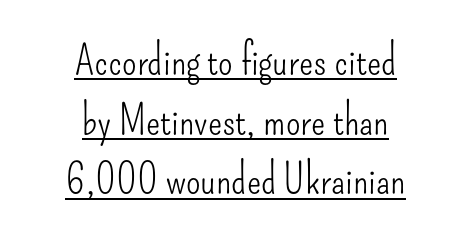
You could not count columns in this text — the font is proportionally spaced. A rule runs beneath these lines of type. Every character sits straight up, as roman type does. Ink coverage per letter is moderate at most.
